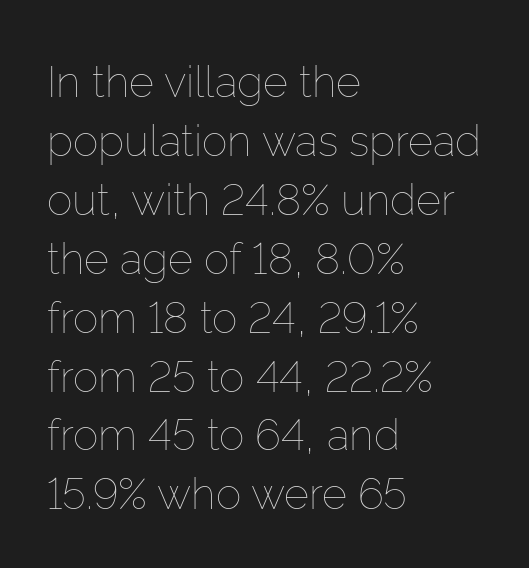
Q: Is the text bold? A: No.
Q: Is the text italic (slanted)? A: No, it is upright.
Q: Is the text underlined? A: No.
Q: How is the paragraph aligned? A: Left-aligned.
Q: Is the spacing between letters normal or unusually wide? A: Normal.
Q: Is the spacing between lines tight, normal or loose? A: Normal.
Q: Width (condensed, normal, or wide)? A: Normal.
Q: Stroke contrast? A: Low.
Q: x-height? A: Medium.
Q: Monospaced? A: No.
